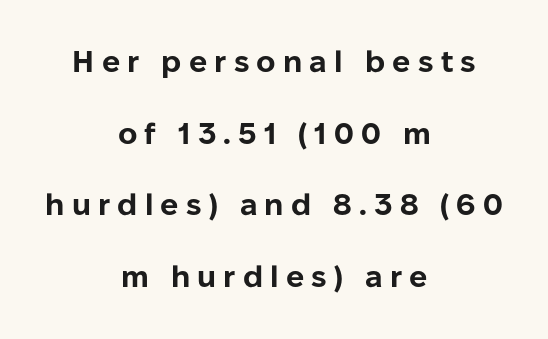
{"serif": "no", "italic": "no", "bold": "yes", "weight": "bold", "width": "normal", "stroke_contrast": "low", "x_height": "medium", "monospaced": "no", "underline": "no", "align": "center", "line_spacing": "loose", "line_spacing_ratio": 2.39, "letter_spacing": "wide", "letter_spacing_em": 0.24, "glyph_px": 30}
